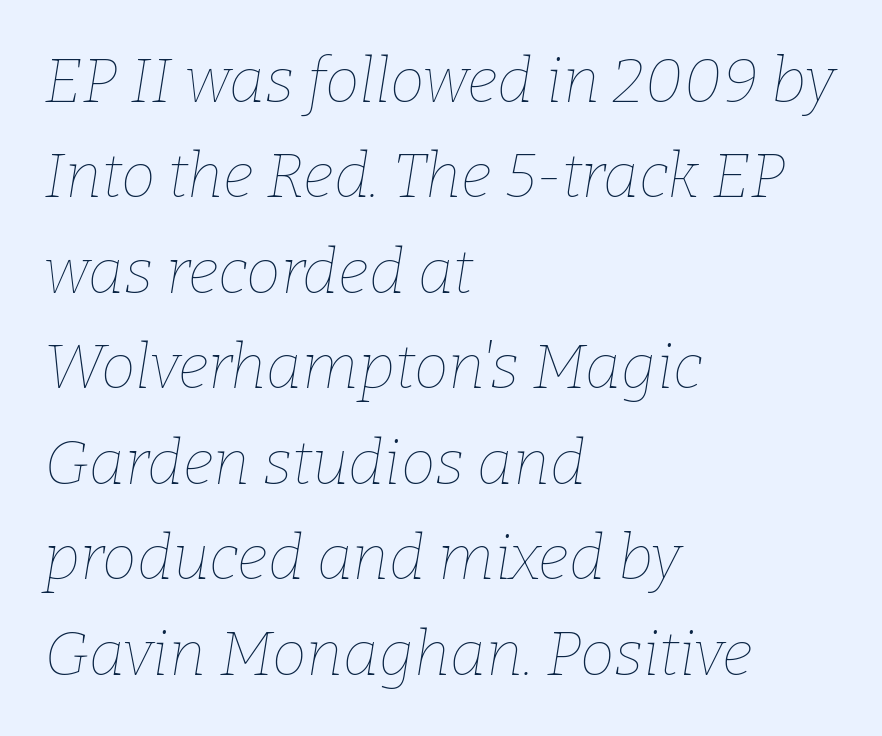
Think of a printed novel: that variable character pitch is what you see here. This sample uses plain, unmodified letter spacing. Evenly set lines give the paragraph a standard silhouette. You can tell it's italic because the verticals aren't actually vertical. Is the block centered? No — it sits flush against the left margin.
